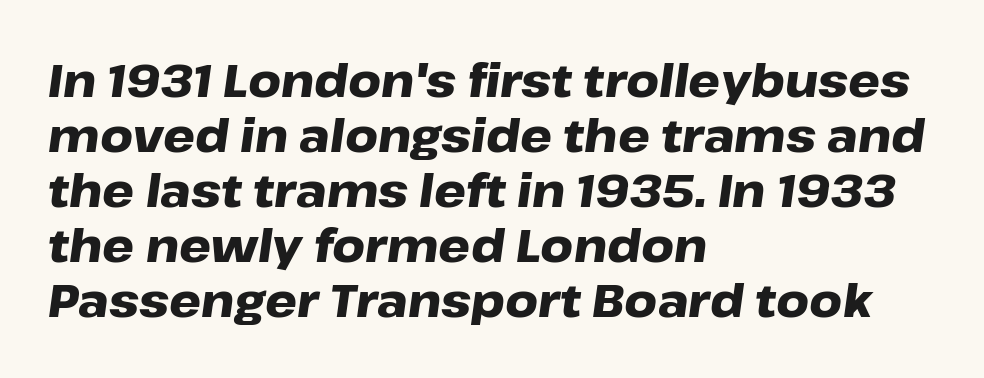
The face used here is proportionally spaced, like ordinary book or web type. Reading down the block, your eye returns to a fixed left position each line. It's the slanting kind of type. Standard letterfit; no display-style spreading of the glyphs. Beneath every word, the page is bare.
